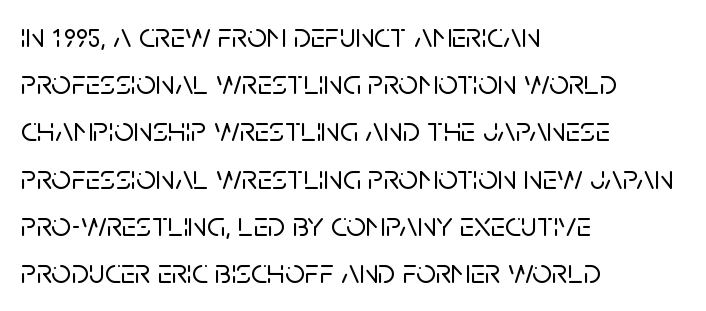
The image shows 35 px sans-serif type, upright; set left-aligned, normal line spacing (1.35x), normal letter spacing, not underlined; low stroke contrast and a large x-height.
